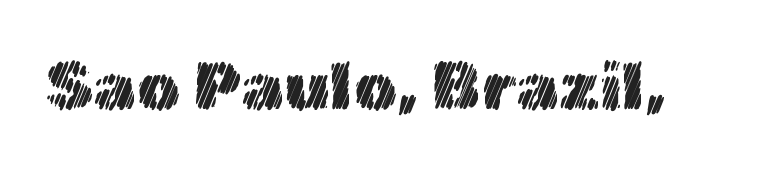
No italicization has been applied; the sample stays upright. Nobody touched the tracking dial on this one. Is this a fixed-width face? No — the glyphs have proportional, varying widths. Clear beneath every line of the passage.
